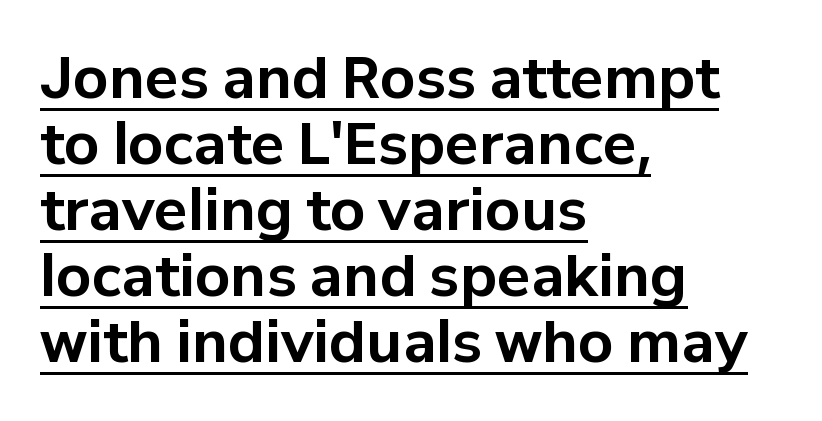
{"serif": "no", "italic": "no", "bold": "yes", "weight": "bold", "width": "normal", "stroke_contrast": "low", "x_height": "medium", "monospaced": "no", "underline": "yes", "align": "left", "line_spacing_ratio": 1.18, "letter_spacing": "normal", "letter_spacing_em": 0.0, "glyph_px": 56}
